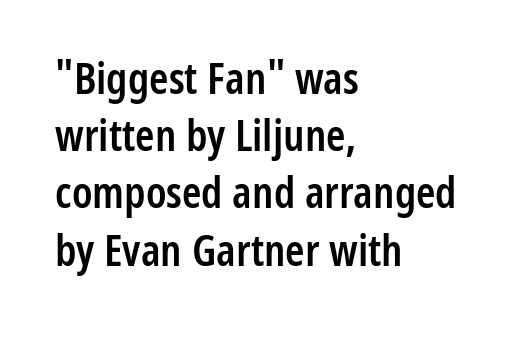
Q: Is the text bold? A: Semi-bold.
Q: Is the text italic (slanted)? A: No, it is upright.
Q: Is the typeface a serif or a sans-serif typeface? A: Sans-serif.
Q: Is the text underlined? A: No.
Q: How is the paragraph aligned? A: Left-aligned.
Q: Is the spacing between letters normal or unusually wide? A: Normal.
Q: Is the spacing between lines tight, normal or loose? A: Normal.
Q: Width (condensed, normal, or wide)? A: Condensed.
Q: Stroke contrast? A: Low.
Q: x-height? A: Medium.
Q: Monospaced? A: No.
